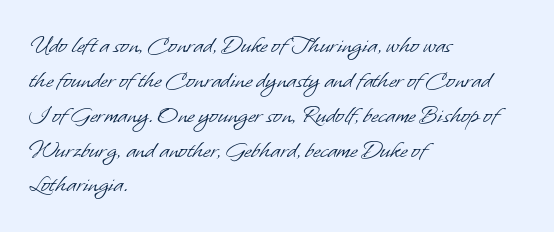
Q: Is the text bold? A: No.
Q: Is the text underlined? A: No.
Q: How is the paragraph aligned? A: Left-aligned.
Q: Is the spacing between letters normal or unusually wide? A: Normal.
Q: Is the spacing between lines tight, normal or loose? A: Normal.
